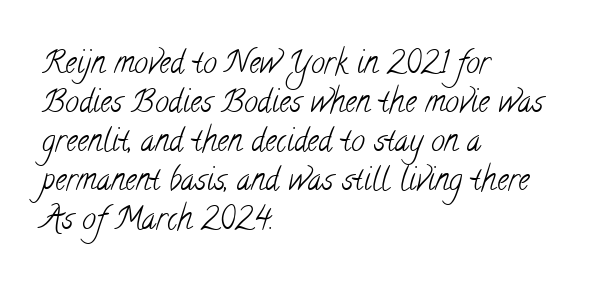
Short note: letters normally spaced. Think of a printed novel: that variable character pitch is what you see here. Honestly, the row spacing looks completely unremarkable. Plain, unruled lines of type. The text block is weighted toward the left margin, trailing off unevenly rightward. The weight would be labelled regular, book, light, or lighter still.
